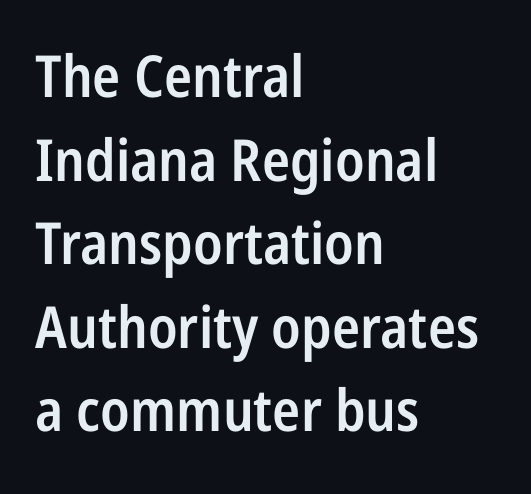
Q: Is the text bold? A: Semi-bold.
Q: Is the text italic (slanted)? A: No, it is upright.
Q: Is the typeface a serif or a sans-serif typeface? A: Sans-serif.
Q: Is the text underlined? A: No.
Q: How is the paragraph aligned? A: Left-aligned.
Q: Is the spacing between letters normal or unusually wide? A: Normal.
Q: Is the spacing between lines tight, normal or loose? A: Normal.
Q: Width (condensed, normal, or wide)? A: Condensed.
Q: Stroke contrast? A: Low.
Q: x-height? A: Medium.
Q: Monospaced? A: No.
